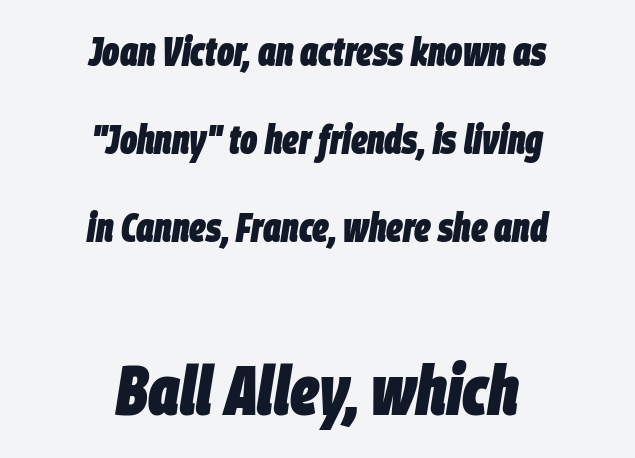
Q: Is the text bold? A: Yes.
Q: Is the text italic (slanted)? A: Yes, it leans right by about 9 degrees.
Q: Is the text underlined? A: No.
Q: How is the paragraph aligned? A: Centered.
Q: Is the spacing between letters normal or unusually wide? A: Normal.
Q: Is the spacing between lines tight, normal or loose? A: Loose.
Q: Which block of text is set in a larger size, the first (top) or the second (bottom)? A: The second (bottom) one.
Q: Width (condensed, normal, or wide)? A: Condensed.
Q: Stroke contrast? A: Low.
Q: x-height? A: Large.
Q: Monospaced? A: No.
